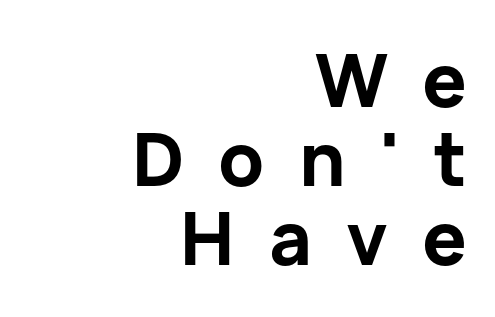
The line-height multiplier appears low, near solid setting. These lines have a slow, spaced-out rhythm from letter to letter. Ascenders rise straight up at ninety degrees. The type family on display is of the sans-serif kind. Chunky letters — that's bold for sure. Leftover space on each line is placed entirely before the opening word.
